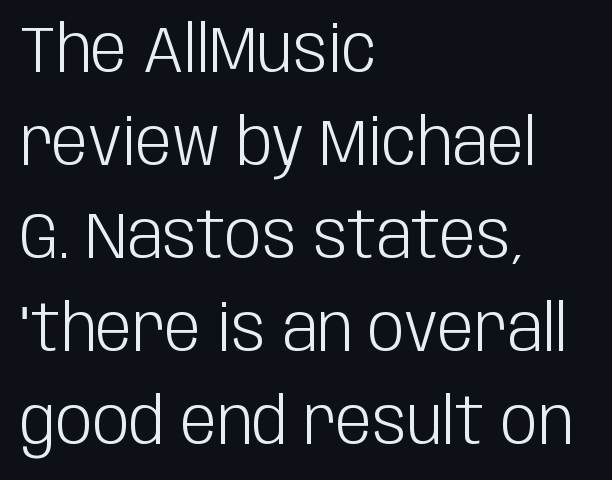
Characters remain perfectly vertical along every line. Character widths vary here, with narrow letters taking less room than wide ones. The line texture is even and compact thanks to regular tracking. Evenly set lines give the paragraph a standard silhouette. The font family rendered here belongs to the sans-serif group. Every row of glyphs begins at an identical x-position on the left.
